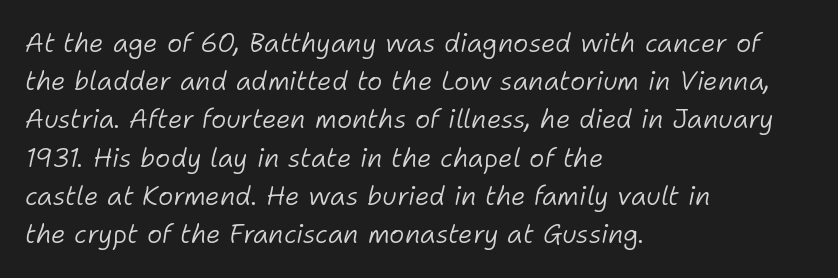
Q: Is the text bold? A: No.
Q: Is the text italic (slanted)? A: Yes, it leans right by about 11 degrees.
Q: Is the text underlined? A: No.
Q: How is the paragraph aligned? A: Left-aligned.
Q: Is the spacing between letters normal or unusually wide? A: Normal.
Q: Is the spacing between lines tight, normal or loose? A: Normal.
